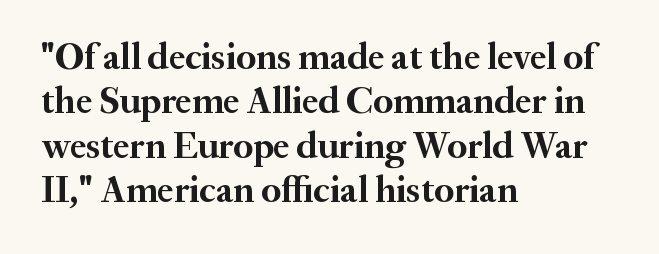
The image shows 37 px semibold serif type, upright; set left-aligned, line spacing 1.2x, normal letter spacing, not underlined; medium stroke contrast and a small x-height.
